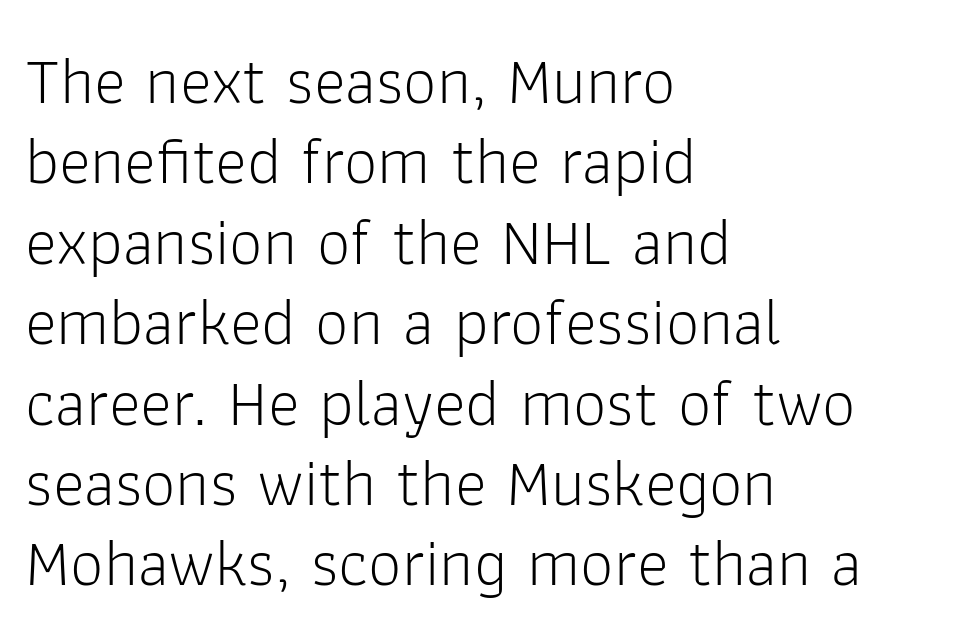
Q: Is the text bold? A: No.
Q: Is the text italic (slanted)? A: No, it is upright.
Q: Is the typeface a serif or a sans-serif typeface? A: Sans-serif.
Q: Is the text underlined? A: No.
Q: How is the paragraph aligned? A: Left-aligned.
Q: Is the spacing between letters normal or unusually wide? A: Normal.
Q: Width (condensed, normal, or wide)? A: Normal.
Q: Stroke contrast? A: Low.
Q: x-height? A: Medium.
Q: Monospaced? A: No.
